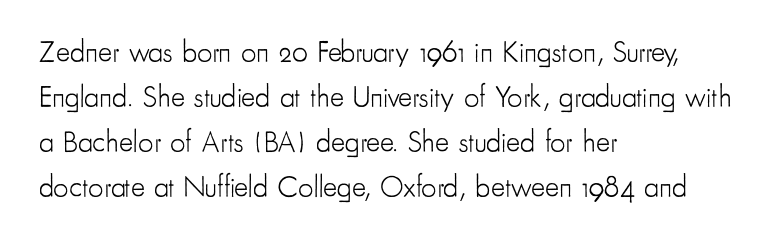
{"serif": "no", "italic": "no", "bold": "no", "weight": "light", "width": "condensed", "stroke_contrast": "low", "x_height": "small", "monospaced": "no", "underline": "no", "align": "left", "line_spacing": "normal", "line_spacing_ratio": 1.5, "letter_spacing": "normal", "letter_spacing_em": 0.0, "glyph_px": 30}
